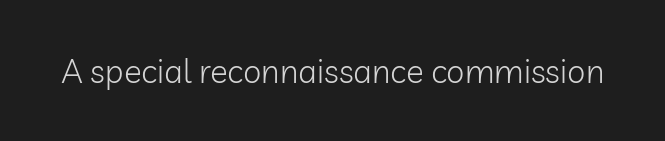
Q: Is the text bold? A: No.
Q: Is the text italic (slanted)? A: No, it is upright.
Q: Is the typeface a serif or a sans-serif typeface? A: Sans-serif.
Q: Is the text underlined? A: No.
Q: Is the spacing between letters normal or unusually wide? A: Normal.
Q: Width (condensed, normal, or wide)? A: Normal.
Q: Stroke contrast? A: Low.
Q: x-height? A: Medium.
Q: Monospaced? A: No.
